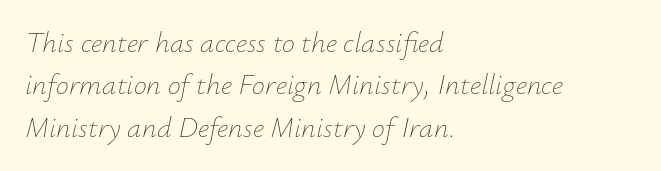
Q: Is the text bold? A: No.
Q: Is the text italic (slanted)? A: Yes, it leans right by about 12 degrees.
Q: Is the text underlined? A: No.
Q: How is the paragraph aligned? A: Left-aligned.
Q: Is the spacing between letters normal or unusually wide? A: Normal.
Q: Is the spacing between lines tight, normal or loose? A: Normal.
Q: Width (condensed, normal, or wide)? A: Normal.
Q: Stroke contrast? A: Low.
Q: x-height? A: Small.
Q: Monospaced? A: No.
